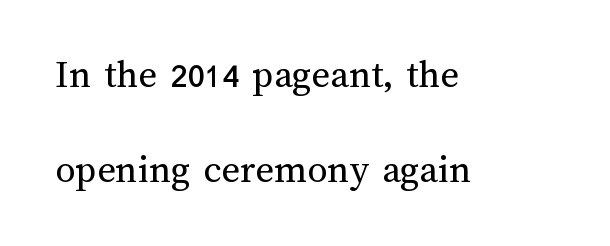
Is there much room between lines? Yes — plenty of vertical air separates them. A student would call this left alignment; a typographer would say flush left, rag right. Here the designer chose a conventional face with non-uniform glyph widths. A bare baseline throughout the passage. Standard letterfit; no display-style spreading of the glyphs. The face looks like a standard text weight, possibly lighter.
